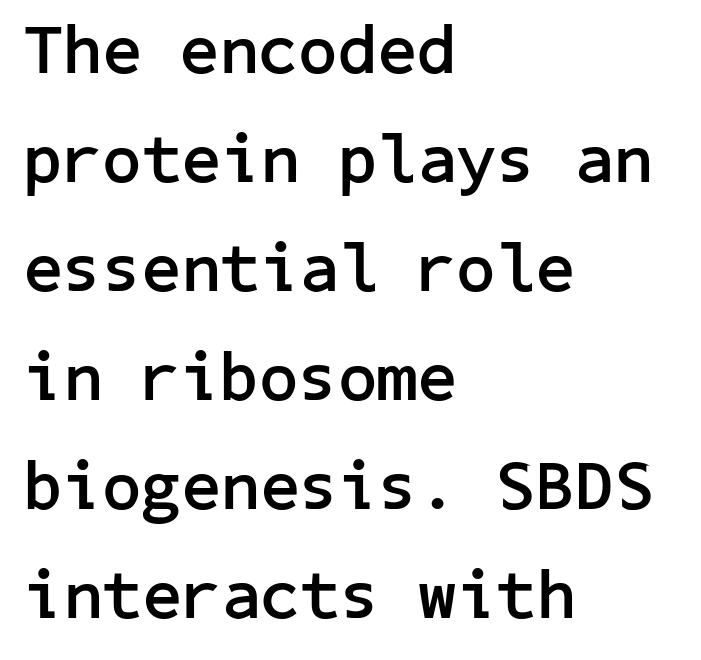
{"serif": "no", "italic": "no", "bold": "yes", "weight": "semibold", "width": "normal", "stroke_contrast": "low", "x_height": "medium", "underline": "no", "align": "left", "line_spacing": "normal", "line_spacing_ratio": 1.58, "letter_spacing": "normal", "letter_spacing_em": 0.0, "glyph_px": 69}
